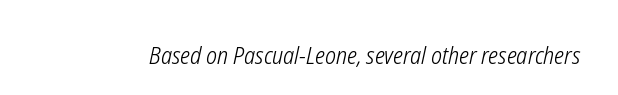
{"italic": "yes", "lean": "right", "slant_degrees": 12, "bold": "no", "underline": "no", "letter_spacing": "normal", "letter_spacing_em": 0.0, "glyph_px": 24}
